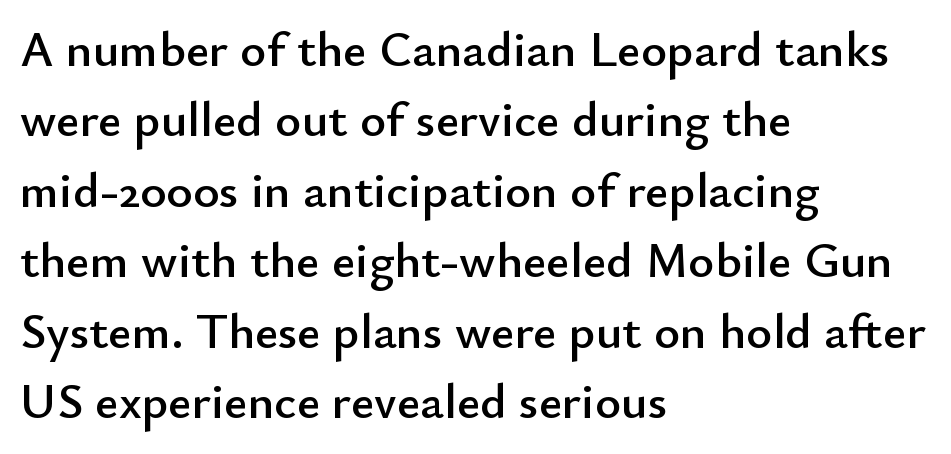
Honestly, the letter spacing is just normal — you wouldn't notice it. The specimen reads as upright at a glance. Quick note: underline off. One-word summary of the alignment: left.
